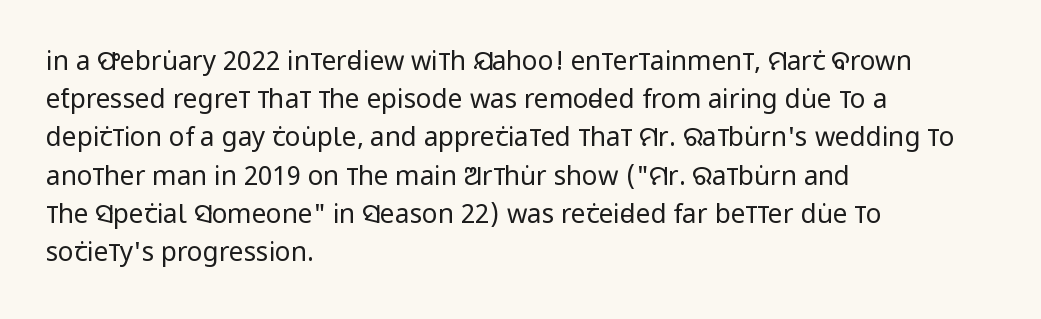
Q: Is the text bold? A: No.
Q: Is the text italic (slanted)? A: No, it is upright.
Q: Is the text underlined? A: No.
Q: How is the paragraph aligned? A: Left-aligned.
Q: Is the spacing between letters normal or unusually wide? A: Normal.
Q: Is the spacing between lines tight, normal or loose? A: Normal.
